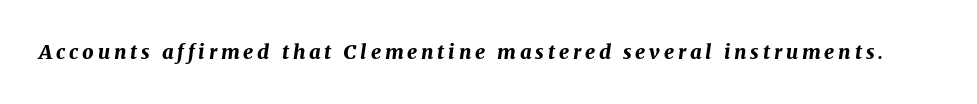
Strong, thick strokes mark this as bold type. This is oblique type, the kind used for emphasis or titles. Only glyphs here, with clear space below each row.
